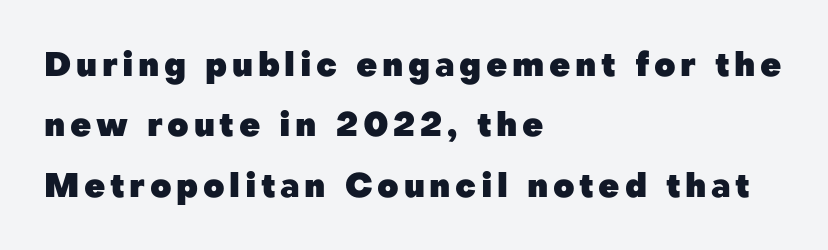
Q: Is the text bold? A: Yes.
Q: Is the text italic (slanted)? A: No, it is upright.
Q: Is the typeface a serif or a sans-serif typeface? A: Sans-serif.
Q: Is the text underlined? A: No.
Q: How is the paragraph aligned? A: Left-aligned.
Q: Width (condensed, normal, or wide)? A: Normal.
Q: Stroke contrast? A: Low.
Q: x-height? A: Medium.
Q: Monospaced? A: No.
